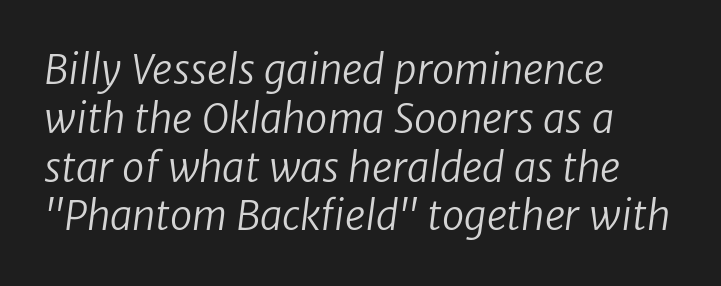
I'd call this a sans setting — the letters go barefoot. Plain, unruled lines of type. Where is the straight margin? On the left. The rendering uses natural spacing where letterforms have individual widths.
